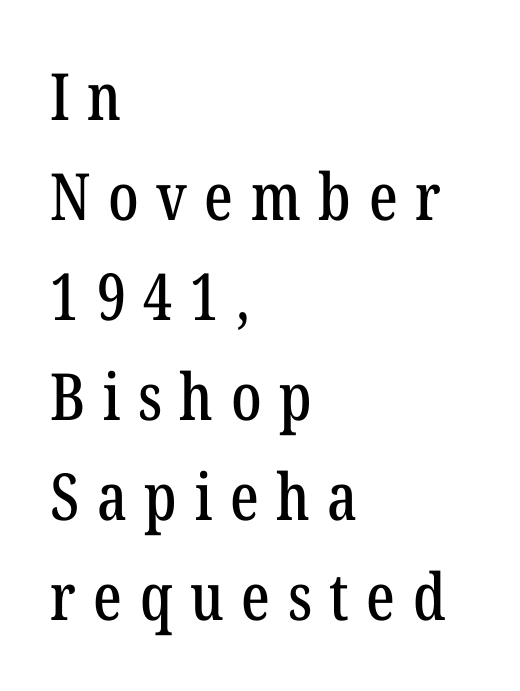
Each word looks stretched out because of the extra space between its letters. Decoration check: the copy has no underline. Letterform terminals end in serifs throughout the passage. The face used here is proportionally spaced, like ordinary book or web type. Reading down the block, your eye returns to a fixed left position each line.
